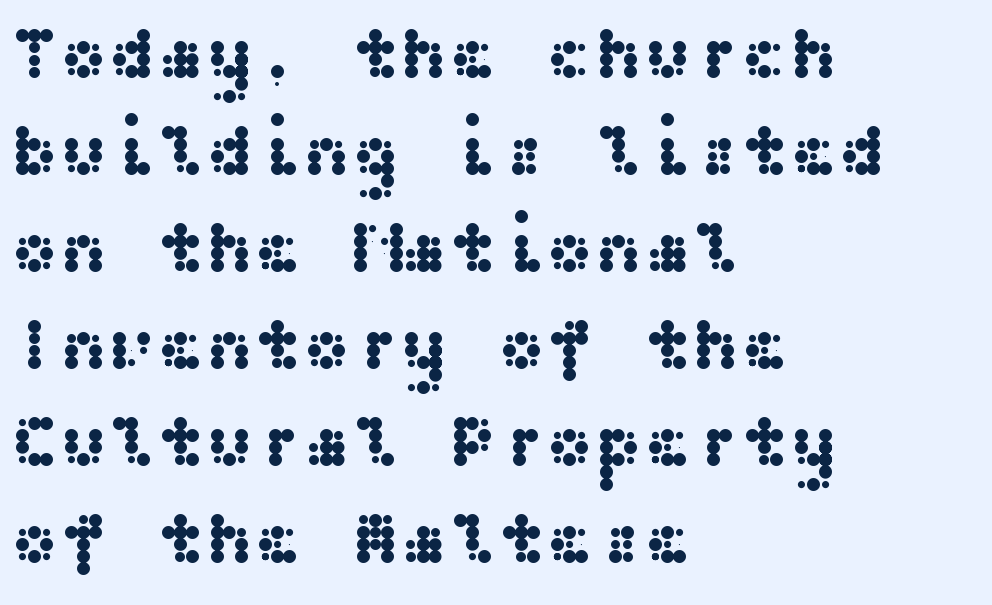
The image shows 73 px wide sans-serif type, upright; set left-aligned, normal line spacing (1.33x), normal letter spacing, not underlined; medium stroke contrast and a medium x-height.
